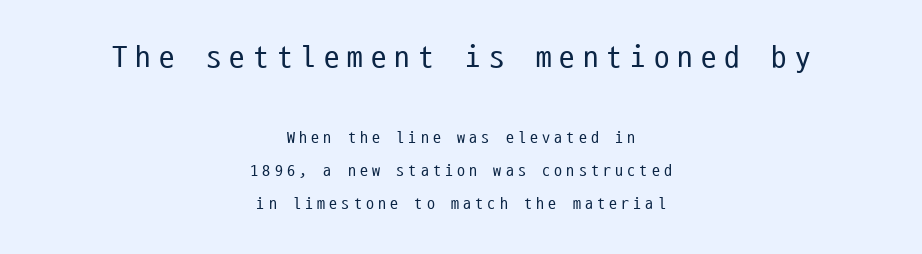
{"serif": "no", "italic": "no", "bold": "no", "weight": "regular", "width": "condensed", "stroke_contrast": "low", "x_height": "medium", "monospaced": "yes", "underline": "no", "align": "center", "line_spacing": "loose", "line_spacing_ratio": 2.05, "letter_spacing": "wide", "letter_spacing_em": 0.26, "larger_block": "first", "size_ratio": 1.94, "glyph_px": 31}
